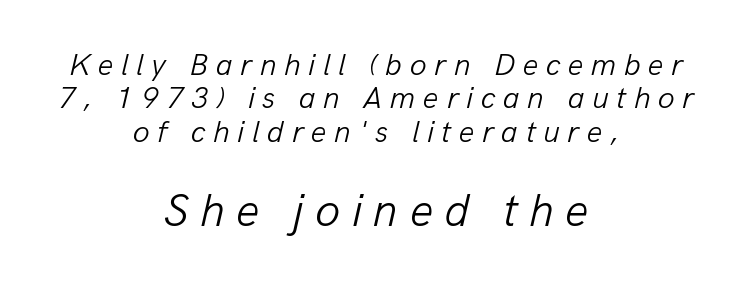
Q: Is the text bold? A: No.
Q: Is the text italic (slanted)? A: Yes, it leans right by about 13 degrees.
Q: Is the text underlined? A: No.
Q: How is the paragraph aligned? A: Centered.
Q: Is the spacing between letters normal or unusually wide? A: Unusually wide.
Q: Is the spacing between lines tight, normal or loose? A: Tight.
Q: Which block of text is set in a larger size, the first (top) or the second (bottom)? A: The second (bottom) one.
Q: Width (condensed, normal, or wide)? A: Normal.
Q: Stroke contrast? A: Low.
Q: x-height? A: Medium.
Q: Monospaced? A: No.
